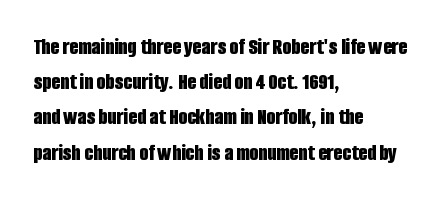
The image shows 23 px bold type, upright; set left-aligned, normal line spacing (1.53x), normal letter spacing, not underlined.
